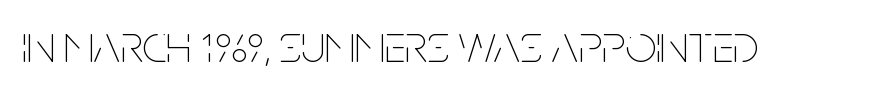
{"italic": "no", "bold": "no", "weight": "thin", "width": "condensed", "stroke_contrast": "low", "x_height": "large", "monospaced": "no", "underline": "no", "letter_spacing": "normal", "letter_spacing_em": 0.0, "glyph_px": 54}
